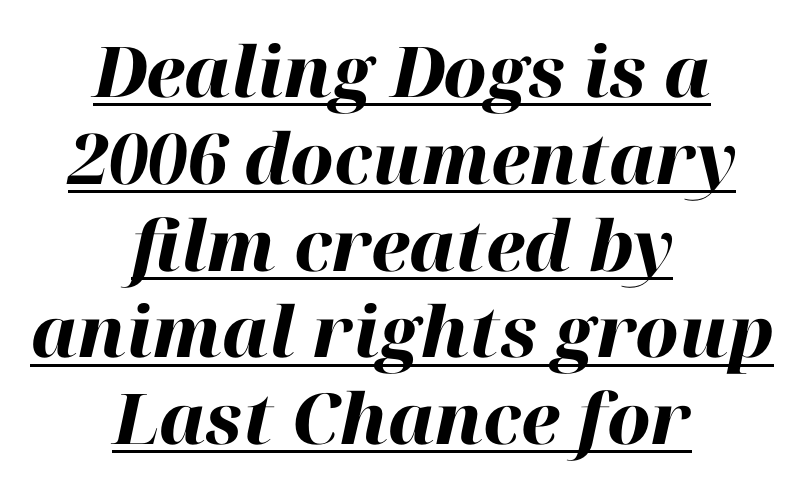
Q: Is the text bold? A: Yes.
Q: Is the text italic (slanted)? A: Yes, it leans right by about 12 degrees.
Q: Is the text underlined? A: Yes.
Q: How is the paragraph aligned? A: Centered.
Q: Is the spacing between letters normal or unusually wide? A: Normal.
Q: Width (condensed, normal, or wide)? A: Normal.
Q: Stroke contrast? A: High.
Q: x-height? A: Medium.
Q: Monospaced? A: No.
